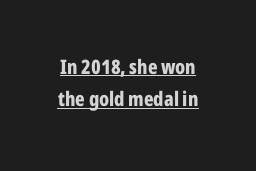
Caption: bold face, heavy strokes. Underlined type. Unlike italic type, these characters show no tilt at all. Tracking value appears to be zero — textbook default spacing. Does the leading feel generous? No, just average.
